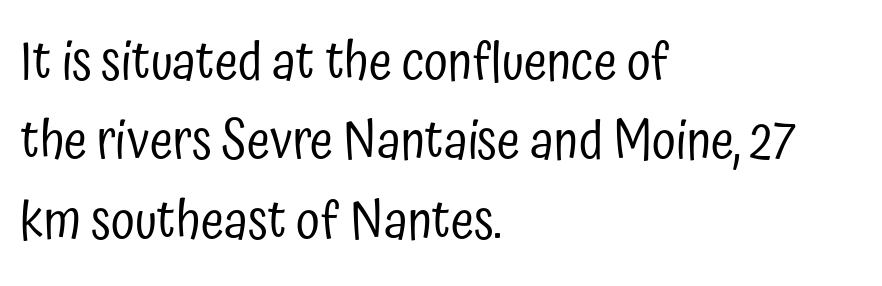
Q: Is the text bold? A: No.
Q: Is the text italic (slanted)? A: No, it is upright.
Q: Is the typeface a serif or a sans-serif typeface? A: Sans-serif.
Q: Is the text underlined? A: No.
Q: How is the paragraph aligned? A: Left-aligned.
Q: Is the spacing between letters normal or unusually wide? A: Normal.
Q: Is the spacing between lines tight, normal or loose? A: Normal.
Q: Width (condensed, normal, or wide)? A: Condensed.
Q: Stroke contrast? A: Low.
Q: x-height? A: Medium.
Q: Monospaced? A: No.
